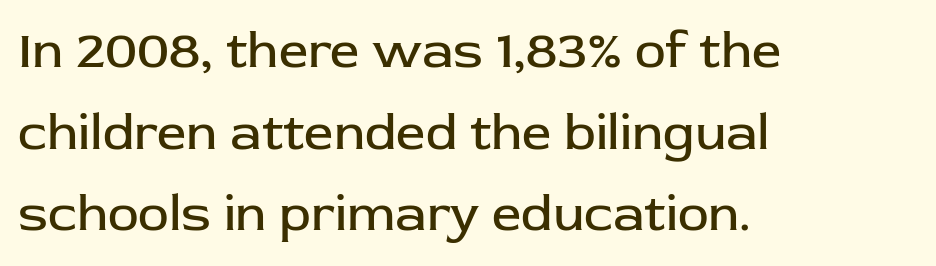
The image shows 52 px regular-weight sans-serif type, upright; set left-aligned, normal line spacing (1.57x), normal letter spacing, not underlined; low stroke contrast and a medium x-height.
